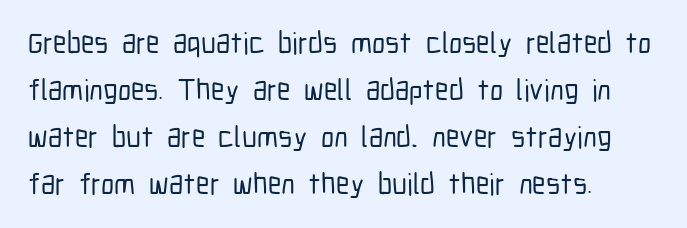
The image shows 30 px condensed sans-serif type, upright; set left-aligned, normal line spacing (1.57x), normal letter spacing, not underlined; low stroke contrast and a medium x-height.
